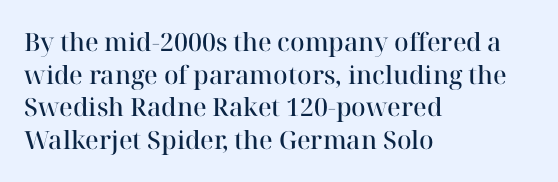
The image shows 25 px text type, upright; set left-aligned, normal line spacing (1.31x), normal letter spacing, not underlined.
